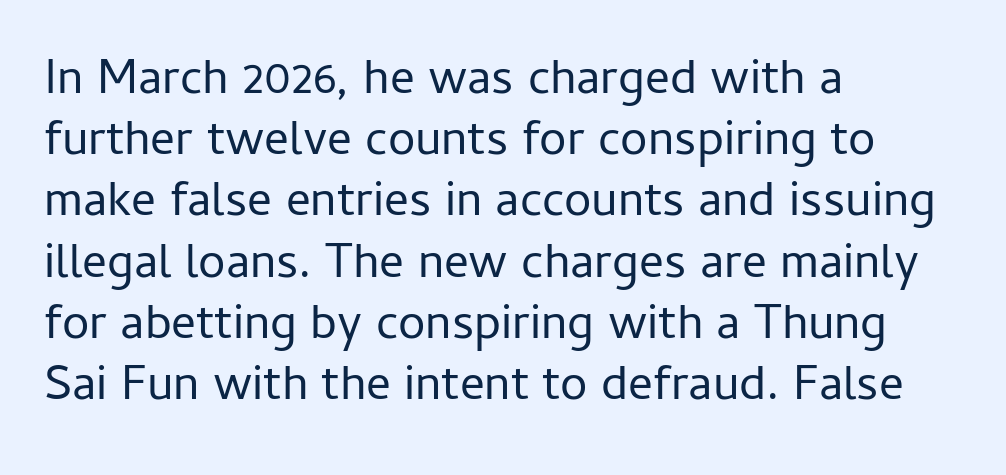
The image shows 49 px regular-weight sans-serif type, upright; set left-aligned, normal line spacing (1.25x), normal letter spacing, not underlined; low stroke contrast and a medium x-height.
